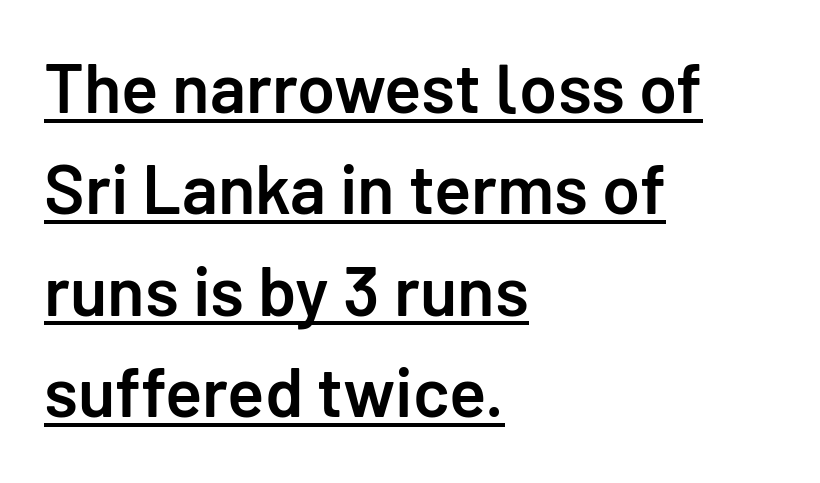
The image shows 69 px semibold sans-serif type, upright; set left-aligned, normal line spacing (1.47x), normal letter spacing, underlined; low stroke contrast and a medium x-height.
